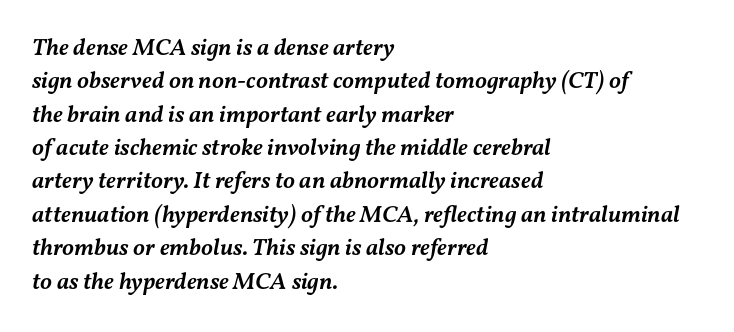
{"italic": "yes", "lean": "right", "slant_degrees": 11, "bold": "semi", "underline": "no", "align": "left", "line_spacing": "normal", "line_spacing_ratio": 1.39, "letter_spacing": "normal", "letter_spacing_em": 0.0, "glyph_px": 24}
